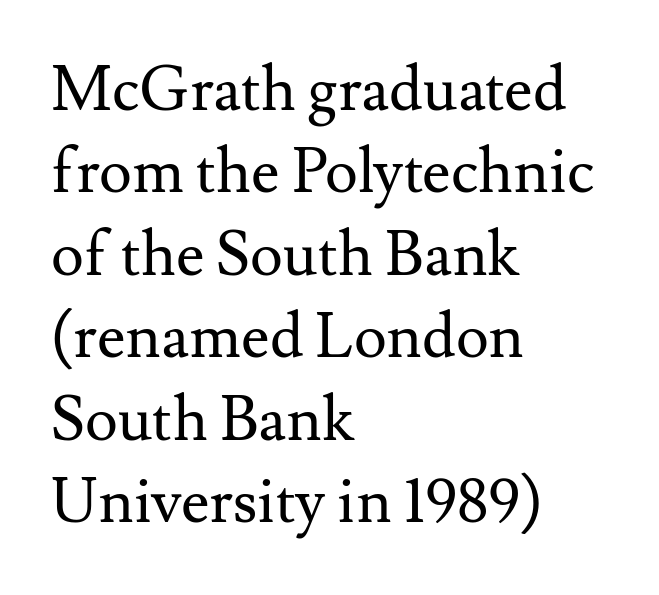
{"serif": "yes", "italic": "no", "bold": "no", "weight": "regular", "width": "normal", "stroke_contrast": "medium", "x_height": "small", "monospaced": "no", "underline": "no", "align": "left", "line_spacing": "normal", "line_spacing_ratio": 1.33, "letter_spacing": "normal", "letter_spacing_em": 0.0, "glyph_px": 62}
